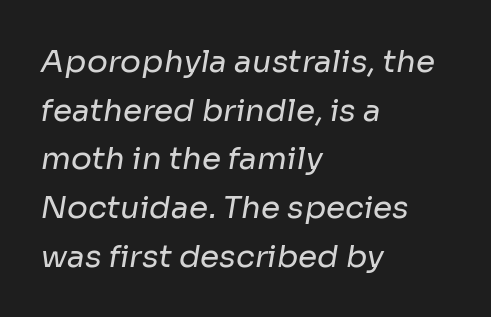
The image shows 31 px regular-weight sans-serif type; set left-aligned, normal line spacing (1.57x), normal letter spacing, not underlined; low stroke contrast and a medium x-height.
